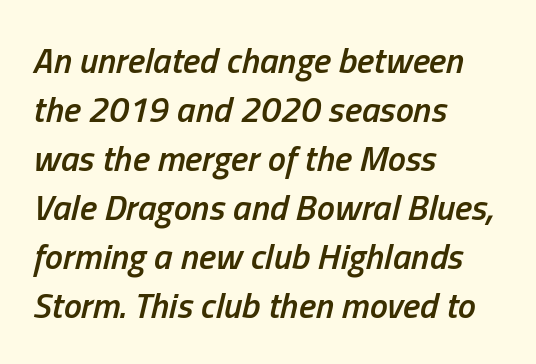
The lines are quadded left. The letters are slanted; this is an italic face. A bit beefed up — I'd call it semibold rather than bold. You could not count columns in this text — the font is proportionally spaced. The leading is moderate, giving the passage an even texture. Letters rest on an invisible, unmarked baseline.
